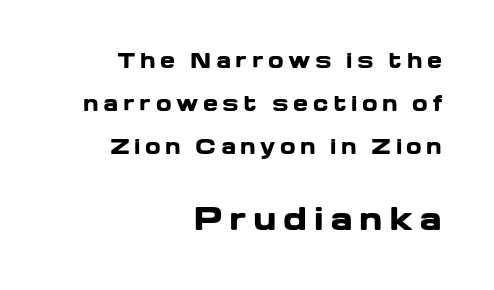
Notice how the passage keeps a crisp vertical edge on the right only. There is plenty of visible air inserted between adjacent glyphs. The strokes are fattened all the way to bold. The vertical gap from one line to the next is large. Note: smaller setting up top, larger setting below. Posture: upright roman.
